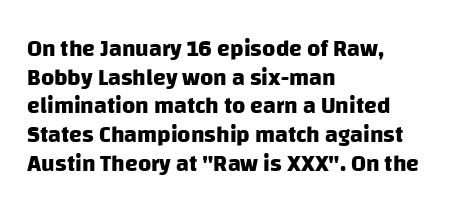
Notice how descenders clear the ascenders below comfortably — that's standard leading. The tracking reads as untouched default to a designer's eye. Stroke thickness is high; the sample reads as a true bold. Descenders hang freely into open space.
